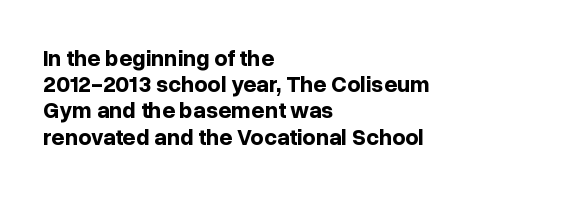
Q: Is the text bold? A: Yes.
Q: Is the text italic (slanted)? A: No, it is upright.
Q: Is the text underlined? A: No.
Q: How is the paragraph aligned? A: Left-aligned.
Q: Is the spacing between letters normal or unusually wide? A: Normal.
Q: Is the spacing between lines tight, normal or loose? A: Tight.
